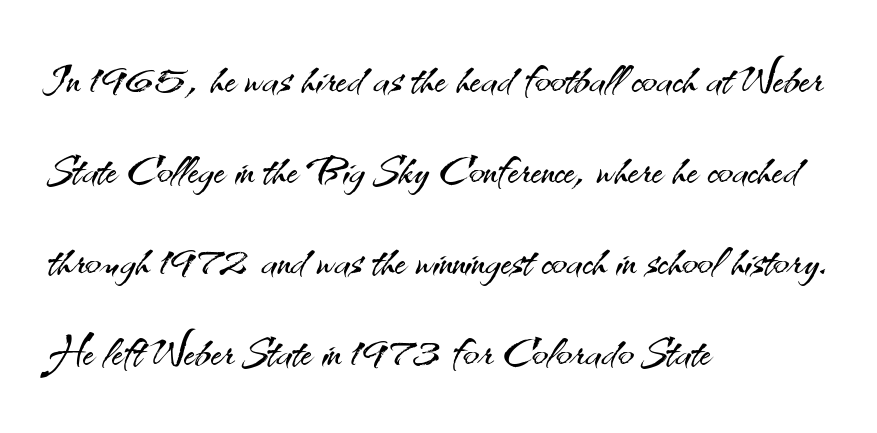
The image shows 59 px light sans-serif type; set left-aligned, normal line spacing (1.54x), normal letter spacing, not underlined; medium stroke contrast and a small x-height.
